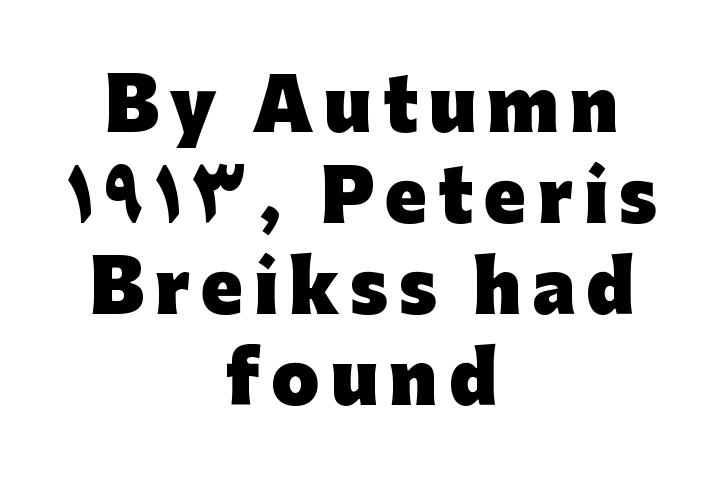
Q: Is the text bold? A: Yes.
Q: Is the text italic (slanted)? A: No, it is upright.
Q: Is the typeface a serif or a sans-serif typeface? A: Sans-serif.
Q: Is the text underlined? A: No.
Q: How is the paragraph aligned? A: Centered.
Q: Is the spacing between lines tight, normal or loose? A: Normal.
Q: Width (condensed, normal, or wide)? A: Normal.
Q: Stroke contrast? A: Low.
Q: x-height? A: Medium.
Q: Monospaced? A: No.
